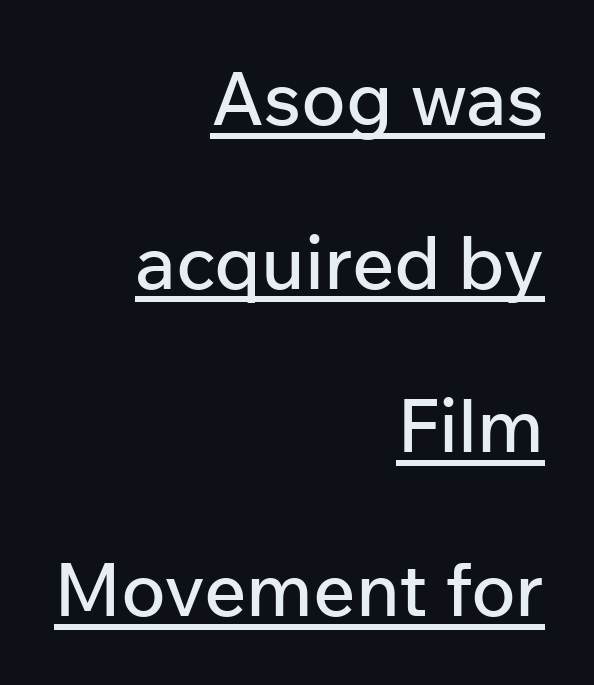
Honestly, the rows look like they've been pulled way apart. Note the varied advance widths — an 'i' is clearly narrower than an 'm'. Caption: lettering with a line underneath. You can tell it's not italic because the verticals are truly vertical. Notice how the passage keeps a crisp vertical edge on the right only. These lines keep a tight, regular rhythm from letter to letter.
